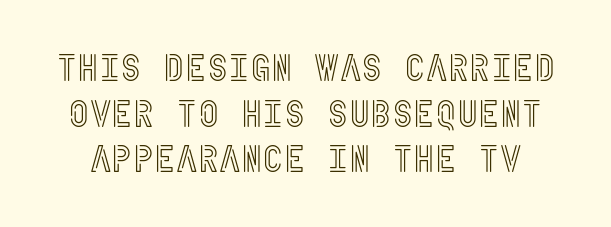
Q: Is the text italic (slanted)? A: No, it is upright.
Q: Is the text underlined? A: No.
Q: Is the spacing between letters normal or unusually wide? A: Normal.
Q: Width (condensed, normal, or wide)? A: Condensed.
Q: x-height? A: Large.
